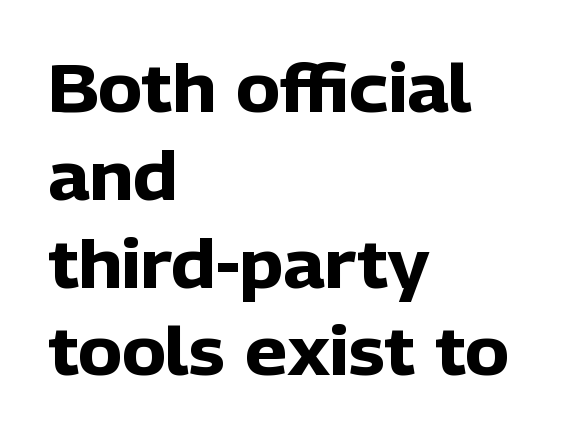
Unlike a traditional serif, this face leaves its strokes unadorned. The strip under each line holds only bare page. What stands out about the letter spacing? Nothing — it is the standard amount. Baseline-to-baseline distance is the conventional proportion of letter height. Looks like regular typesetting: each glyph gets only the width it needs.
